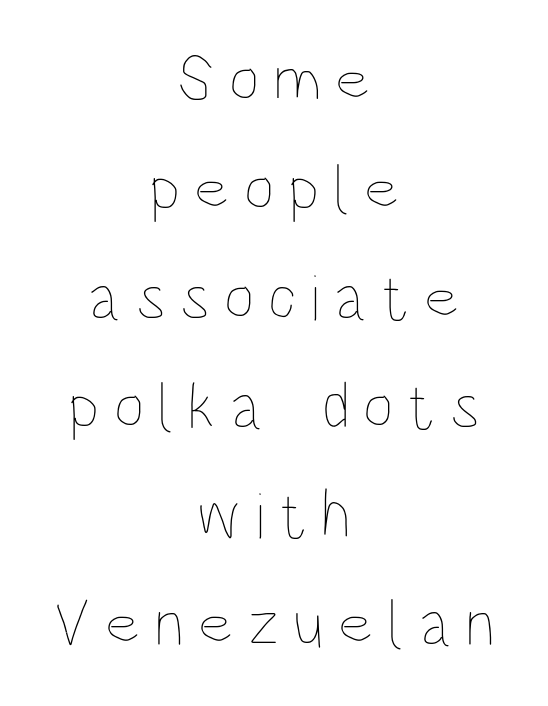
The words here are not underlined. This sample has the flowing, uneven cadence of proportional lettering. The block of text has a typical density, with ordinary space between rows. Substantial extra tracking has been applied to these lines. Heft: none added — not bold. Nope, not italic — everything's standing straight.
